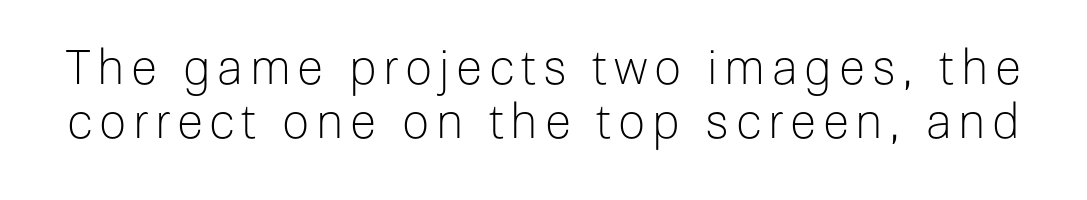
The image shows 48 px light sans-serif type, upright; set tight line spacing (1.13x), not underlined; low stroke contrast and a medium x-height.
